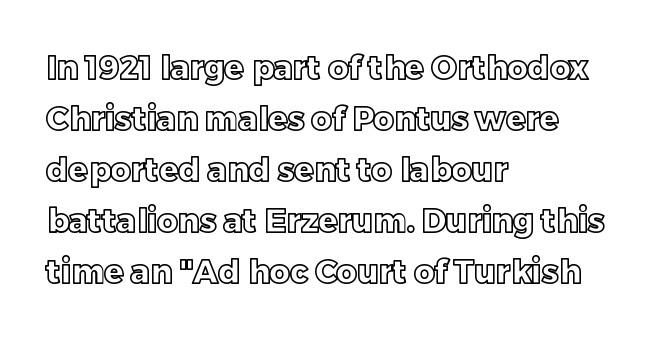
{"italic": "no", "width": "normal", "x_height": "large", "monospaced": "no", "underline": "no", "align": "left", "line_spacing": "normal", "line_spacing_ratio": 1.59, "letter_spacing": "normal", "letter_spacing_em": 0.0, "glyph_px": 32}
